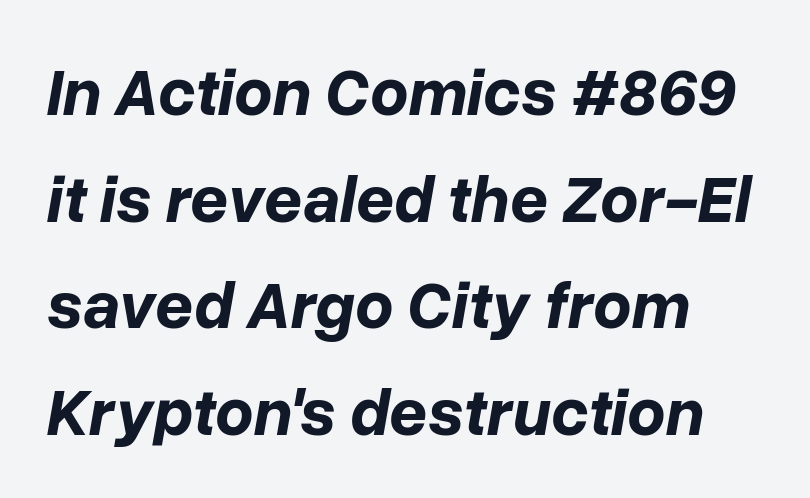
Words float on clear page, feet unadorned. The rag falls on the right side of this text block. What stands out about the letter spacing? Nothing — it is the standard amount. Students, observe: this is what conventionally led text looks like. This sample has the flowing, uneven cadence of proportional lettering.
